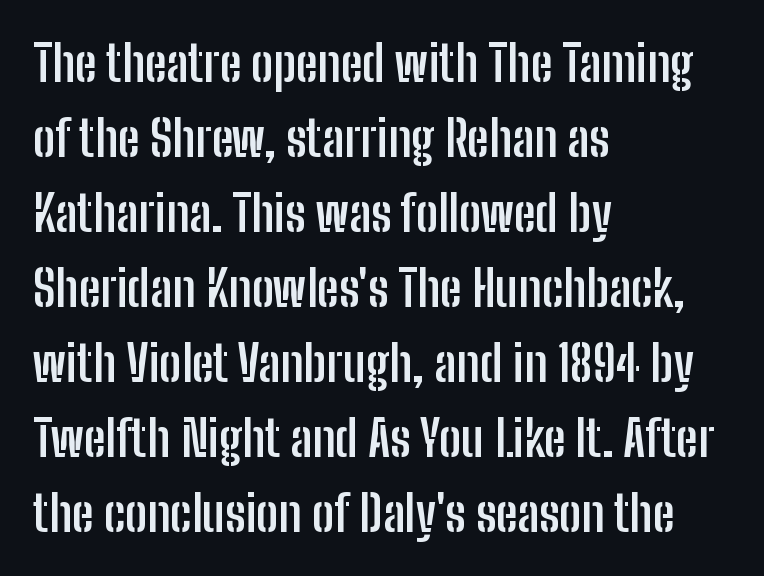
Q: Is the text bold? A: Yes.
Q: Is the text italic (slanted)? A: No, it is upright.
Q: Is the typeface a serif or a sans-serif typeface? A: Sans-serif.
Q: Is the text underlined? A: No.
Q: How is the paragraph aligned? A: Left-aligned.
Q: Is the spacing between letters normal or unusually wide? A: Normal.
Q: Is the spacing between lines tight, normal or loose? A: Normal.
Q: Width (condensed, normal, or wide)? A: Condensed.
Q: Stroke contrast? A: Low.
Q: x-height? A: Medium.
Q: Monospaced? A: No.
